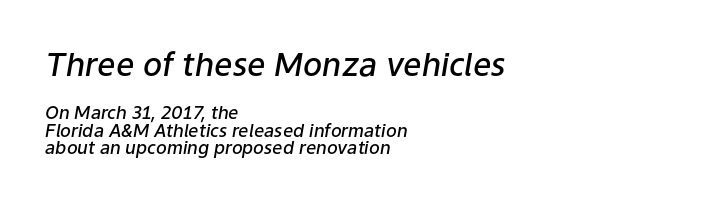
Would a proofreader flag this as italicized? Yes. The face used here appears at its bigger size in the upper chunk. This block would grow much taller if given ordinary leading; it's compressed now. Nothing unusual about the tracking: characters are spaced as the font intends.
